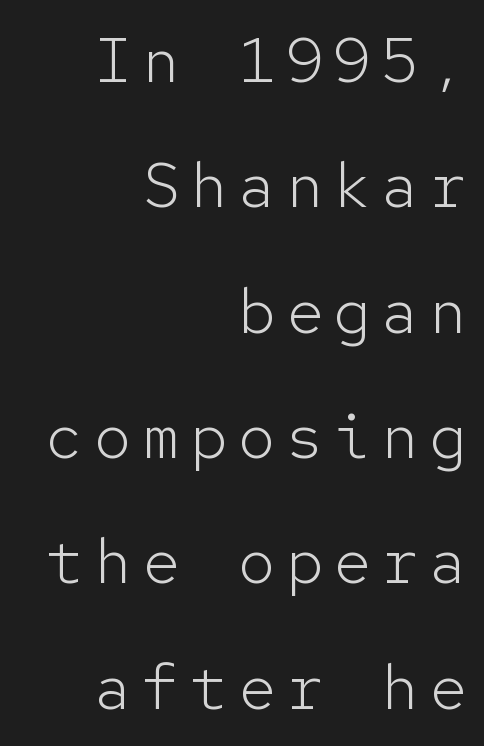
The string is rendered with underlining switched off. Nope, no serifs anywhere on these letters. Airy leading. The weight tops out at a normal text grade.
